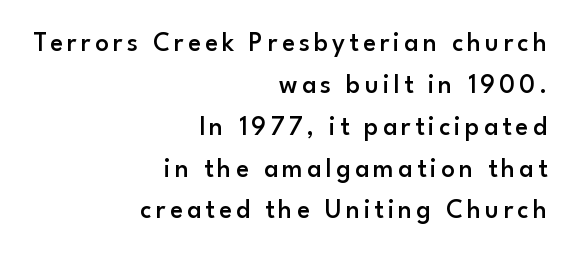
The image shows 27 px text type, upright; set right-aligned, normal line spacing (1.55x), not underlined.
